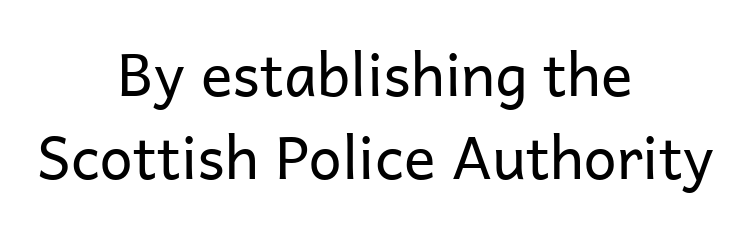
The image shows 59 px regular-weight sans-serif type, upright; set centered, normal line spacing (1.41x), normal letter spacing, not underlined; low stroke contrast and a medium x-height.
